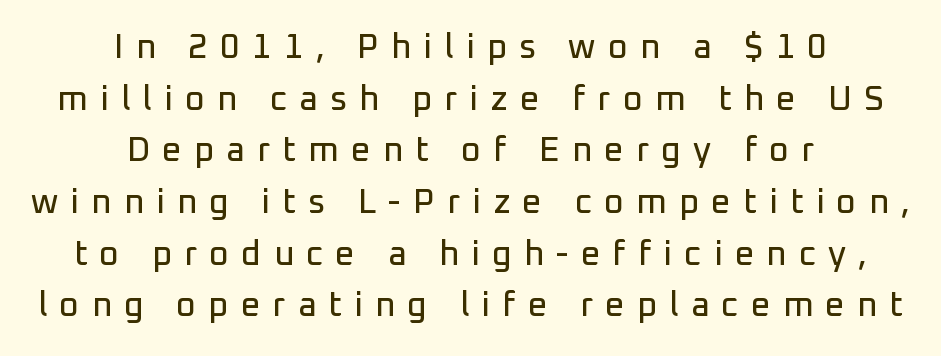
Q: Is the text italic (slanted)? A: No, it is upright.
Q: Is the typeface a serif or a sans-serif typeface? A: Sans-serif.
Q: Is the text underlined? A: No.
Q: How is the paragraph aligned? A: Centered.
Q: Is the spacing between letters normal or unusually wide? A: Unusually wide.
Q: Is the spacing between lines tight, normal or loose? A: Normal.
Q: Width (condensed, normal, or wide)? A: Normal.
Q: Stroke contrast? A: Low.
Q: x-height? A: Medium.
Q: Monospaced? A: No.
